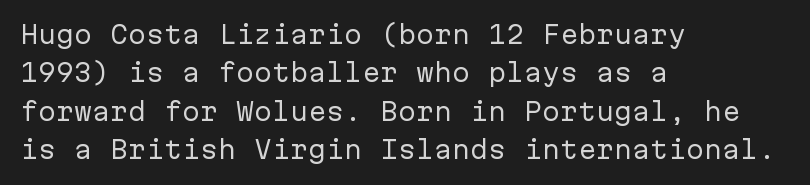
Plain, unruled lines of type. No heavy texture on the line: the type isn't bold. Look at the tracking — it's just the regular setting, nothing added. The axis of the letterforms is exactly vertical. The rows are spaced the way most documents space them.
